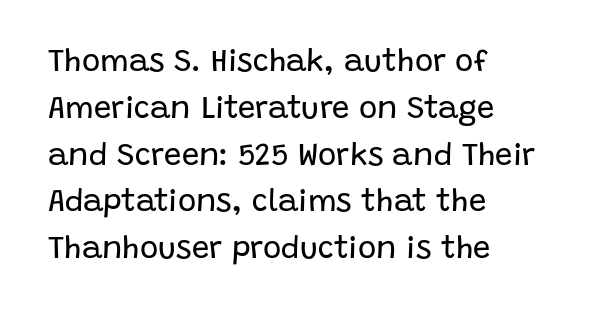
Each letter keeps its own natural width here, so spacing adapts to shape. Style check: upright. The typeface chosen for these lines omits serifs. Caption: multi-line text, flush left, ragged right. Anything drawn beneath the words? Only blank space. One glance says typical: line gaps are just what's usual.
